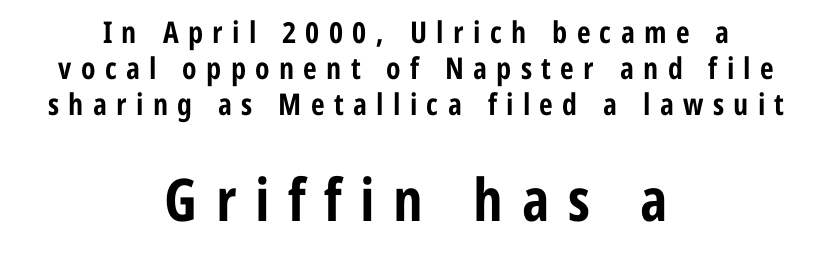
The image shows 59 px bold, condensed sans-serif type, upright; set centered, line spacing 1.2x, unusually wide letter spacing (+0.31 em), not underlined; the second (bottom) block is 1.97x larger; low stroke contrast and a medium x-height.
